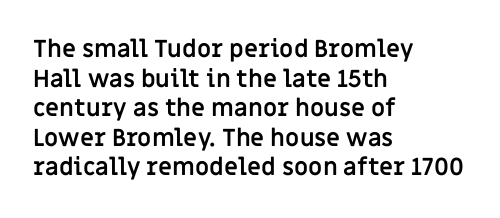
Q: Is the text bold? A: Yes.
Q: Is the text italic (slanted)? A: No, it is upright.
Q: Is the text underlined? A: No.
Q: How is the paragraph aligned? A: Left-aligned.
Q: Is the spacing between letters normal or unusually wide? A: Normal.
